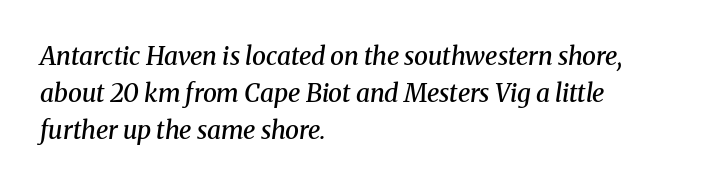
Type without underlining. The characters look somewhat weighty, a semibold short of true bold. These lines stack with their left ends in a neat column. The rendering keeps characters at their native spacing. Notice how the stems are inclined rather than vertical — that's the hallmark of italics. Quick note: interline space is typical.
